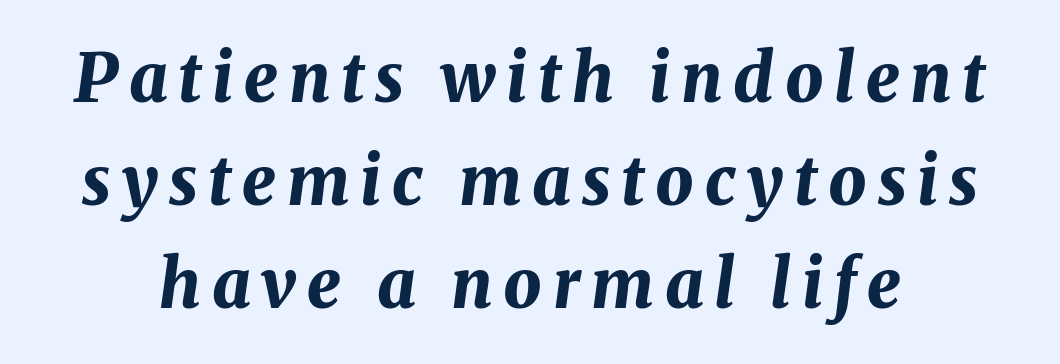
The image shows 67 px bold type, italic (leaning right); set normal line spacing (1.54x), not underlined; medium stroke contrast and a medium x-height.
